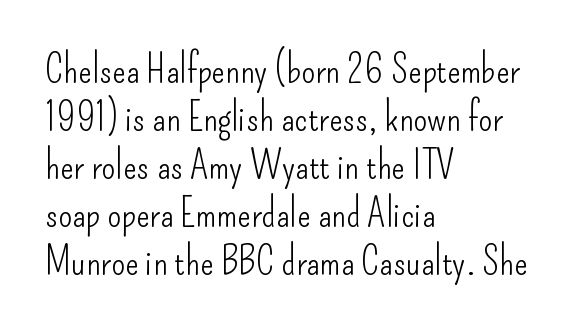
The image shows 40 px light, condensed sans-serif type, upright; set left-aligned, line spacing 1.2x, normal letter spacing, not underlined; low stroke contrast and a small x-height.
